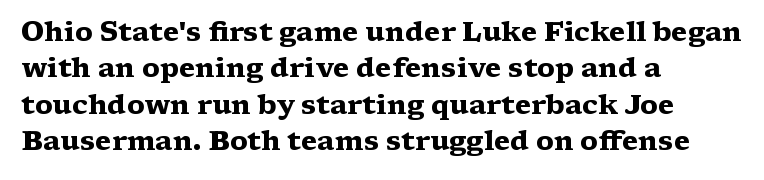
Q: Is the text bold? A: Yes.
Q: Is the text italic (slanted)? A: No, it is upright.
Q: Is the text underlined? A: No.
Q: How is the paragraph aligned? A: Left-aligned.
Q: Is the spacing between letters normal or unusually wide? A: Normal.
Q: Is the spacing between lines tight, normal or loose? A: Normal.
